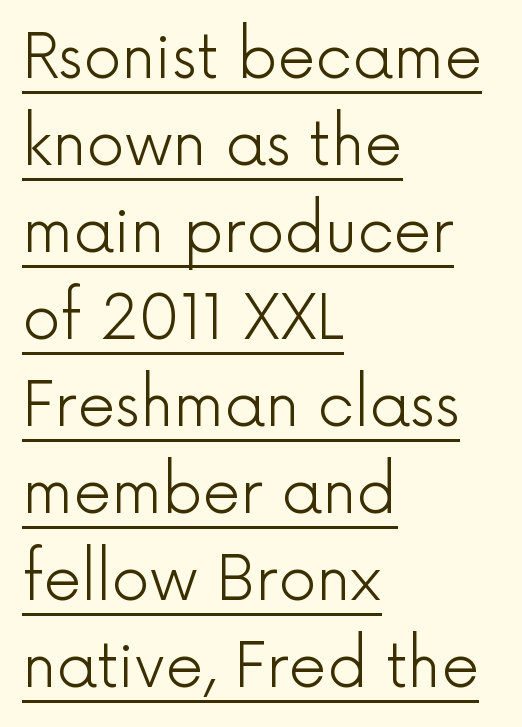
{"serif": "no", "italic": "no", "bold": "no", "weight": "light", "width": "normal", "x_height": "medium", "monospaced": "no", "underline": "yes", "align": "left", "line_spacing": "normal", "line_spacing_ratio": 1.45, "letter_spacing": "normal", "letter_spacing_em": 0.0, "glyph_px": 60}
